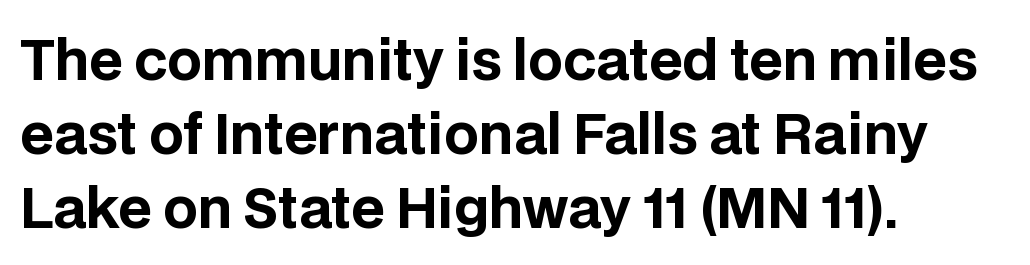
The image shows 54 px bold sans-serif type, upright; set left-aligned, normal line spacing (1.37x), normal letter spacing, not underlined; low stroke contrast and a large x-height.
